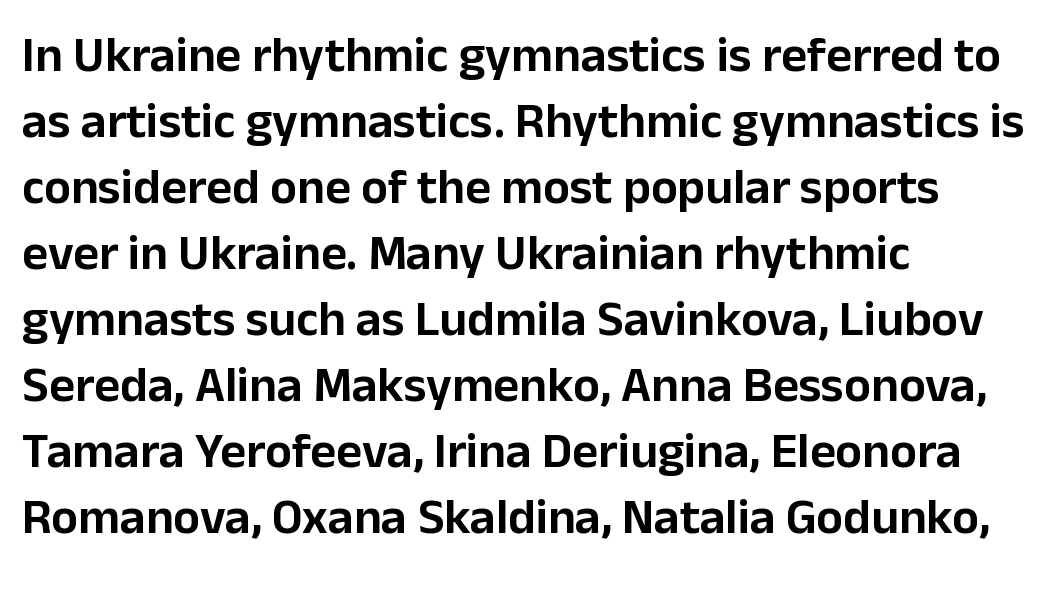
Glyph-to-glyph distance matches everyday printed text. The space beneath each line is pristine and unruled. Think of a printed novel: that variable character pitch is what you see here. The lines sit at an ordinary, default distance from one another.
